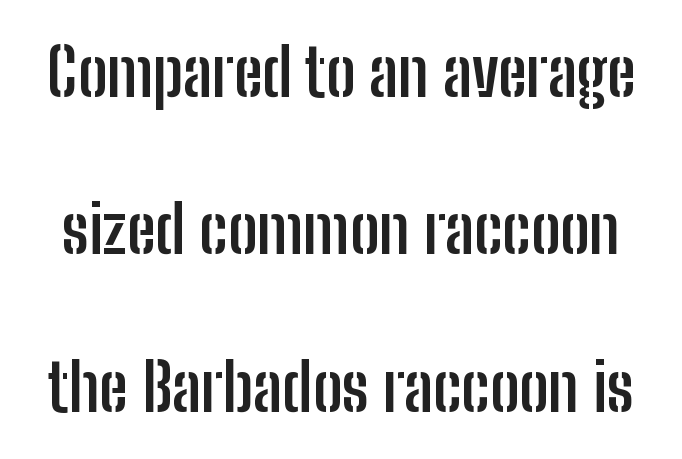
The image shows 65 px semibold, condensed sans-serif type, upright; set loose line spacing (2.42x), normal letter spacing, not underlined; low stroke contrast and a medium x-height.
